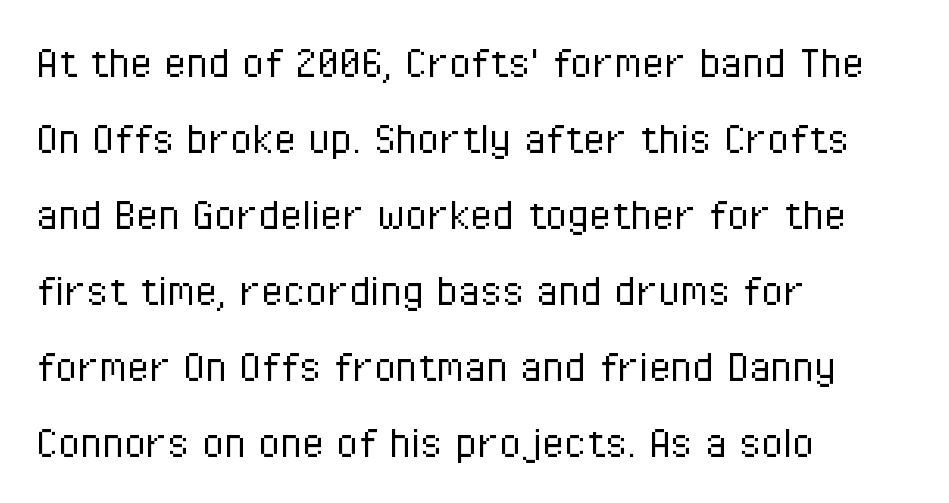
{"serif": "no", "italic": "no", "bold": "no", "weight": "light", "width": "condensed", "stroke_contrast": "low", "x_height": "medium", "monospaced": "no", "underline": "no", "align": "left", "line_spacing": "normal", "line_spacing_ratio": 1.52, "letter_spacing": "normal", "letter_spacing_em": 0.0, "glyph_px": 50}
